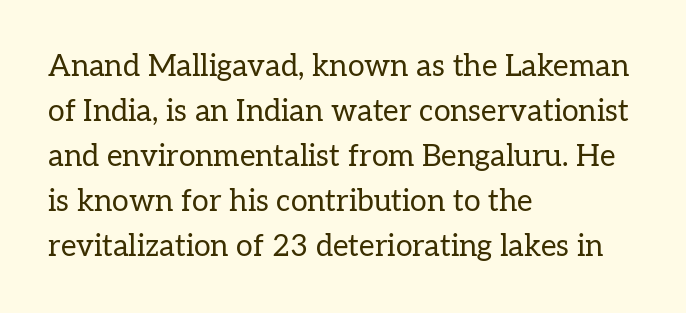
Q: Is the text bold? A: No.
Q: Is the text italic (slanted)? A: No, it is upright.
Q: Is the typeface a serif or a sans-serif typeface? A: Serif.
Q: Is the text underlined? A: No.
Q: How is the paragraph aligned? A: Left-aligned.
Q: Is the spacing between letters normal or unusually wide? A: Normal.
Q: Is the spacing between lines tight, normal or loose? A: Normal.
Q: Width (condensed, normal, or wide)? A: Normal.
Q: Stroke contrast? A: Low.
Q: x-height? A: Medium.
Q: Monospaced? A: No.
